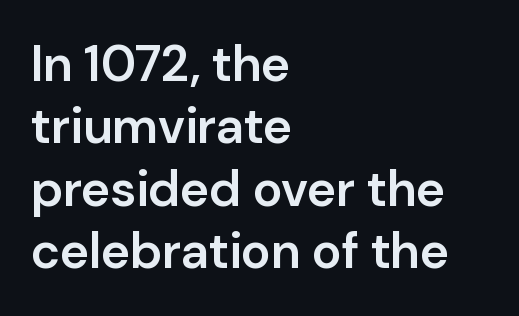
{"serif": "no", "italic": "no", "bold": "semi", "weight": "semibold", "width": "normal", "stroke_contrast": "low", "x_height": "medium", "monospaced": "no", "underline": "no", "align": "left", "line_spacing": "normal", "line_spacing_ratio": 1.25, "letter_spacing": "normal", "letter_spacing_em": 0.0, "glyph_px": 50}
